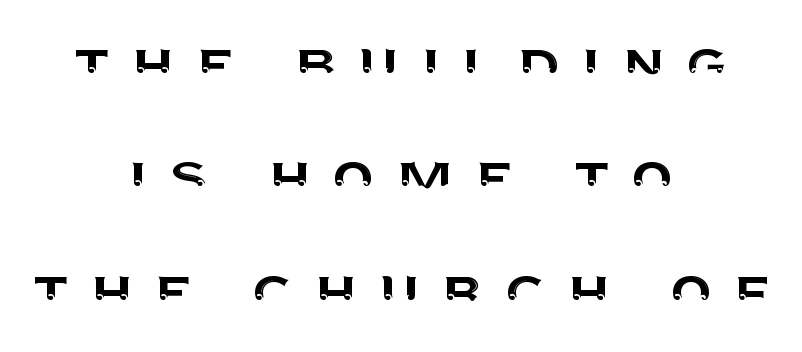
{"serif": "no", "italic": "no", "width": "normal", "stroke_contrast": "medium", "x_height": "large", "monospaced": "no", "underline": "no", "align": "center", "line_spacing": "normal", "line_spacing_ratio": 1.62, "letter_spacing": "wide", "letter_spacing_em": 0.27, "glyph_px": 70}
